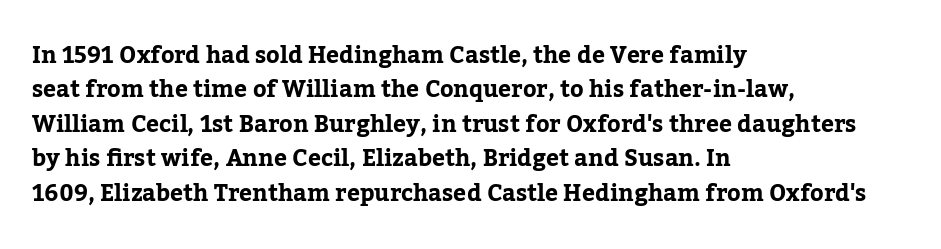
{"italic": "no", "bold": "yes", "underline": "no", "align": "left", "line_spacing": "normal", "line_spacing_ratio": 1.5, "letter_spacing": "normal", "letter_spacing_em": 0.0, "glyph_px": 23}
